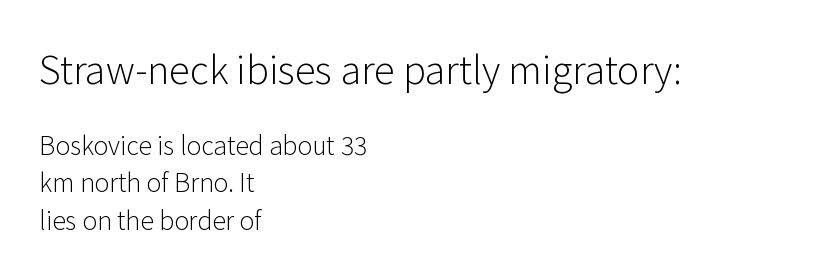
The image shows 38 px light sans-serif type, upright; set left-aligned, normal line spacing (1.49x), normal letter spacing, not underlined; the first (top) block is 1.52x larger; low stroke contrast and a medium x-height.
